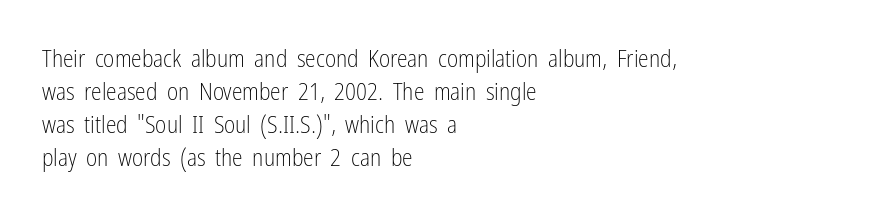
{"italic": "no", "bold": "no", "underline": "no", "align": "left", "line_spacing": "normal", "line_spacing_ratio": 1.38, "letter_spacing": "normal", "letter_spacing_em": 0.0, "glyph_px": 24}
